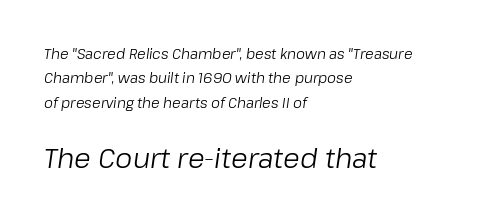
{"italic": "yes", "lean": "right", "slant_degrees": 8, "bold": "no", "underline": "no", "align": "left", "line_spacing_ratio": 1.75, "letter_spacing": "normal", "letter_spacing_em": 0.0, "larger_block": "second", "size_ratio": 1.93, "glyph_px": 27}
